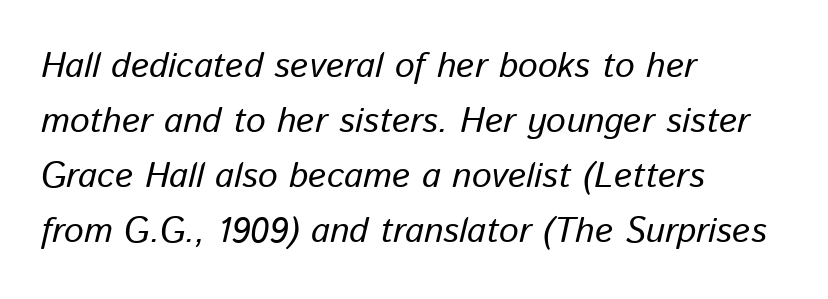
Q: Is the text italic (slanted)? A: Yes, it leans right by about 13 degrees.
Q: Is the text underlined? A: No.
Q: How is the paragraph aligned? A: Left-aligned.
Q: Is the spacing between letters normal or unusually wide? A: Normal.
Q: Is the spacing between lines tight, normal or loose? A: Normal.
Q: Width (condensed, normal, or wide)? A: Normal.
Q: Stroke contrast? A: Low.
Q: x-height? A: Medium.
Q: Monospaced? A: No.
